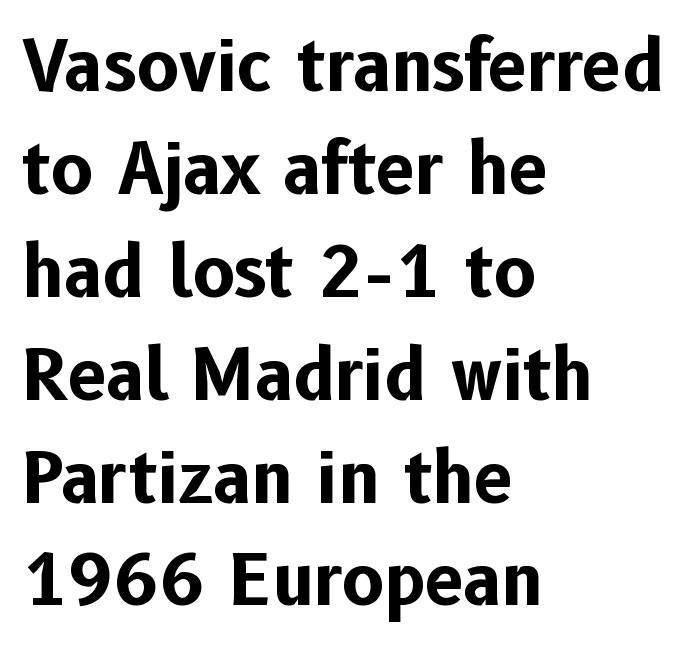
Is this a fixed-width face? No — the glyphs have proportional, varying widths. Nothing sits at the stroke ends, so this counts as sans-serif. Short and long lines alike share a common starting point at left. Descenders are the only things crossing below the line. Compared with an ordinary text face, these strokes are far heavier — a full bold.
